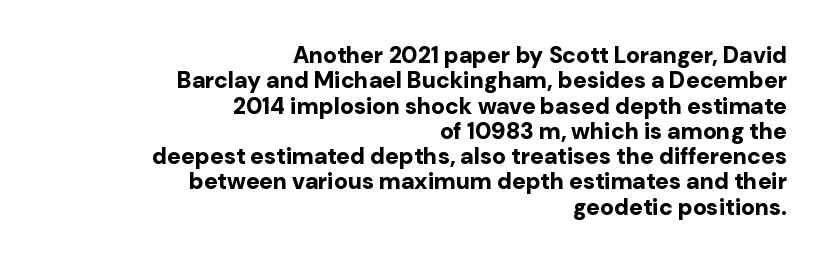
Q: Is the text bold? A: Yes.
Q: Is the text italic (slanted)? A: No, it is upright.
Q: Is the text underlined? A: No.
Q: How is the paragraph aligned? A: Right-aligned.
Q: Is the spacing between letters normal or unusually wide? A: Normal.
Q: Is the spacing between lines tight, normal or loose? A: Tight.
